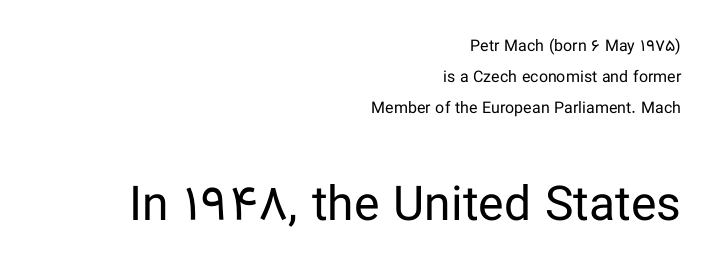
{"serif": "no", "italic": "no", "bold": "no", "weight": "regular", "width": "normal", "stroke_contrast": "low", "x_height": "medium", "monospaced": "no", "underline": "no", "align": "right", "line_spacing": "loose", "line_spacing_ratio": 1.94, "letter_spacing": "normal", "letter_spacing_em": 0.0, "larger_block": "second", "size_ratio": 3.0, "glyph_px": 48}
